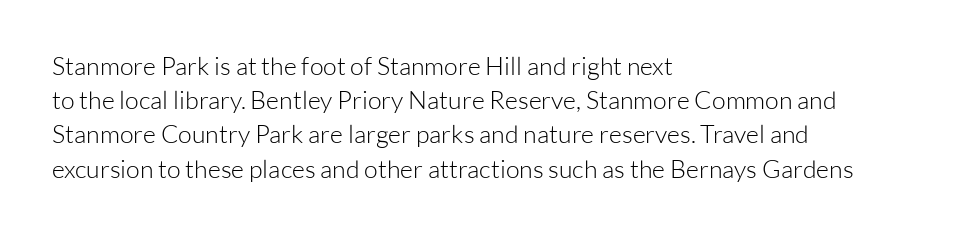
Q: Is the text bold? A: No.
Q: Is the text italic (slanted)? A: No, it is upright.
Q: Is the text underlined? A: No.
Q: How is the paragraph aligned? A: Left-aligned.
Q: Is the spacing between letters normal or unusually wide? A: Normal.
Q: Is the spacing between lines tight, normal or loose? A: Normal.
